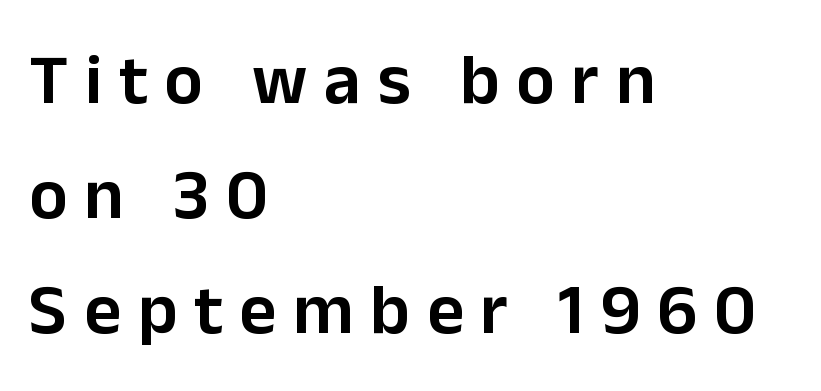
A typesetter would call this proportional, since set widths differ per character. Letters rest on an invisible, unmarked baseline. The font family rendered here belongs to the sans-serif group. Reading down the block, your eye returns to a fixed left position each line. Set as a demibold, roughly 600 on the weight scale. It's the straight-up-and-down kind of type.
